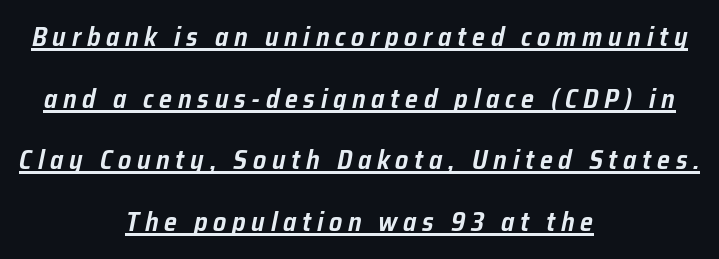
{"italic": "yes", "lean": "right", "slant_degrees": 12, "underline": "yes", "align": "center", "line_spacing": "loose", "line_spacing_ratio": 2.37, "letter_spacing": "wide", "letter_spacing_em": 0.22, "glyph_px": 26}
